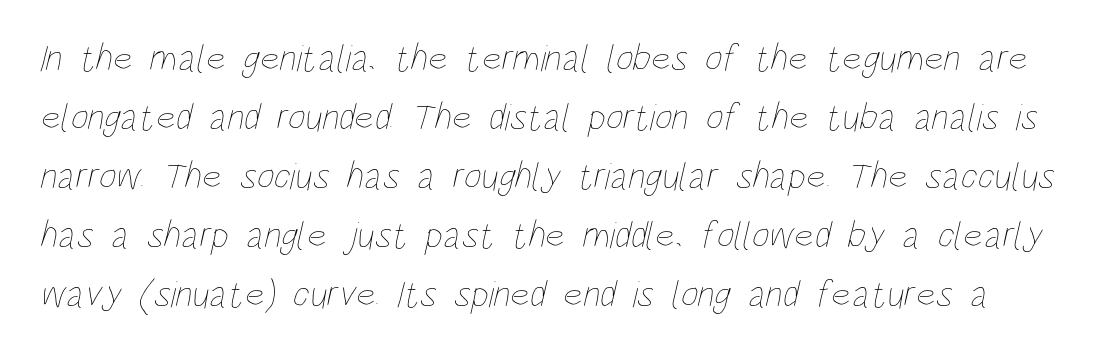
{"bold": "no", "weight": "thin", "width": "condensed", "stroke_contrast": "low", "x_height": "large", "monospaced": "no", "underline": "no", "line_spacing": "normal", "line_spacing_ratio": 1.55, "letter_spacing": "normal", "letter_spacing_em": 0.0, "glyph_px": 38}
